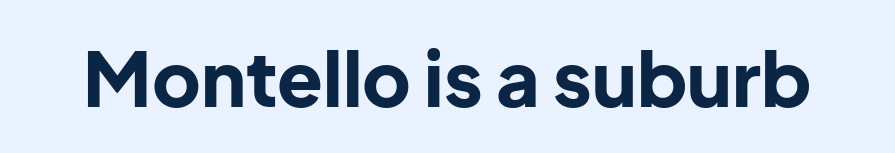
Ascenders rise straight up at ninety degrees. Has an underline been added? It has not. Is this a fixed-width face? No — the glyphs have proportional, varying widths. No extra tracking has been applied to these lines. Font category for this specimen: sans-serif.
